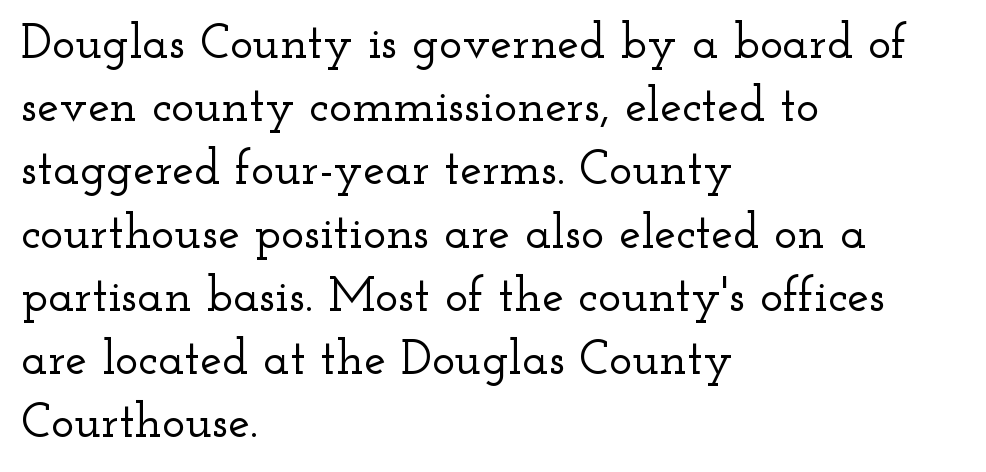
Q: Is the text italic (slanted)? A: No, it is upright.
Q: Is the typeface a serif or a sans-serif typeface? A: Serif.
Q: Is the text underlined? A: No.
Q: How is the paragraph aligned? A: Left-aligned.
Q: Is the spacing between letters normal or unusually wide? A: Normal.
Q: Is the spacing between lines tight, normal or loose? A: Normal.
Q: Width (condensed, normal, or wide)? A: Wide.
Q: Stroke contrast? A: Low.
Q: x-height? A: Small.
Q: Monospaced? A: No.
